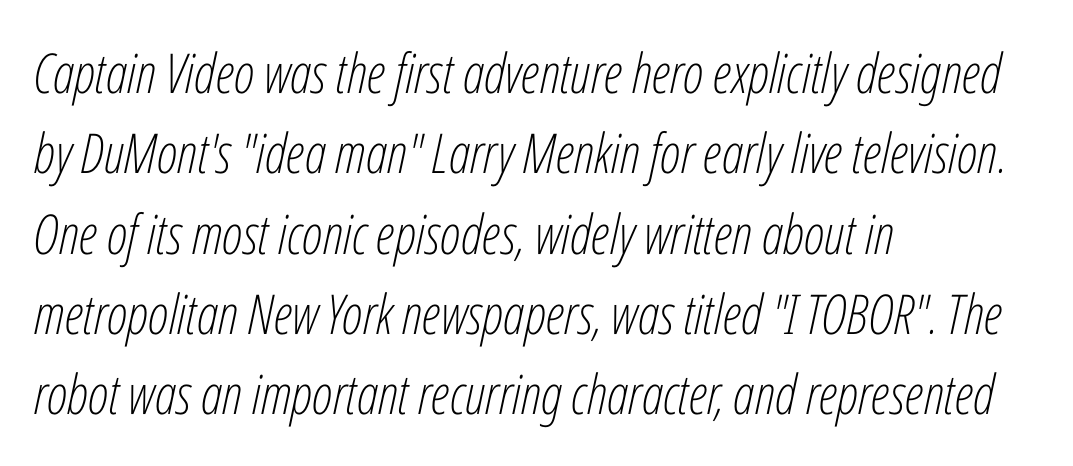
Clear beneath every line of the passage. All the whitespace from short lines collects on the right. The weight would be labelled regular, book, light, or lighter still. In terms of leading, this rendering sits right in the middle. The type is set solid horizontally, with unmodified tracking. Designer's note — italics engaged.
